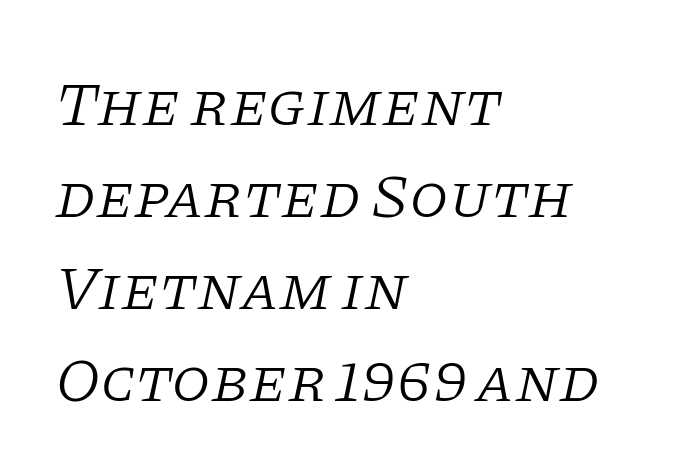
{"serif": "yes", "italic": "yes", "lean": "right", "slant_degrees": 11, "bold": "no", "weight": "light", "width": "normal", "stroke_contrast": "low", "x_height": "large", "monospaced": "no", "underline": "no", "align": "left", "line_spacing": "normal", "line_spacing_ratio": 1.46, "letter_spacing": "normal", "letter_spacing_em": 0.0, "glyph_px": 63}
